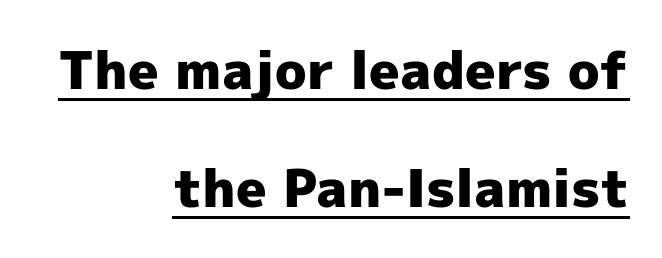
Q: Is the text bold? A: Yes.
Q: Is the text italic (slanted)? A: No, it is upright.
Q: Is the typeface a serif or a sans-serif typeface? A: Sans-serif.
Q: Is the text underlined? A: Yes.
Q: How is the paragraph aligned? A: Right-aligned.
Q: Is the spacing between letters normal or unusually wide? A: Normal.
Q: Is the spacing between lines tight, normal or loose? A: Loose.
Q: Width (condensed, normal, or wide)? A: Normal.
Q: x-height? A: Medium.
Q: Monospaced? A: No.
